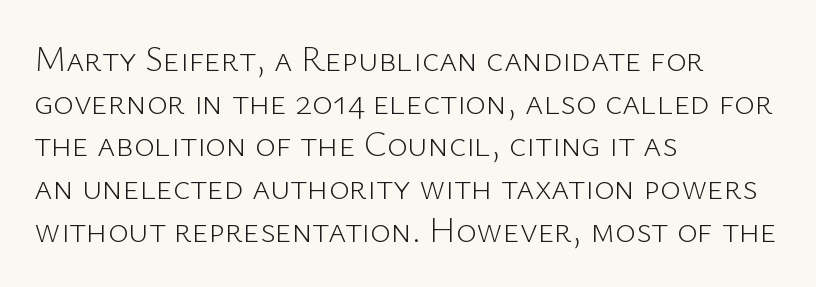
Q: Is the text bold? A: No.
Q: Is the text italic (slanted)? A: No, it is upright.
Q: Is the typeface a serif or a sans-serif typeface? A: Sans-serif.
Q: Is the text underlined? A: No.
Q: How is the paragraph aligned? A: Left-aligned.
Q: Is the spacing between letters normal or unusually wide? A: Normal.
Q: Width (condensed, normal, or wide)? A: Normal.
Q: Stroke contrast? A: Low.
Q: x-height? A: Medium.
Q: Monospaced? A: No.
